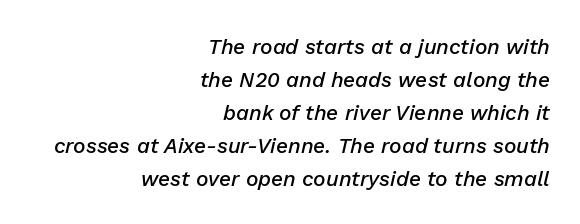
Honestly, the letter spacing is just normal — you wouldn't notice it. Every character sits at an angle, as italics do. Moderately thickened strokes mark this as semibold type. This rendering features lettering with no underline. Notice how descenders clear the ascenders below comfortably — that's standard leading.
